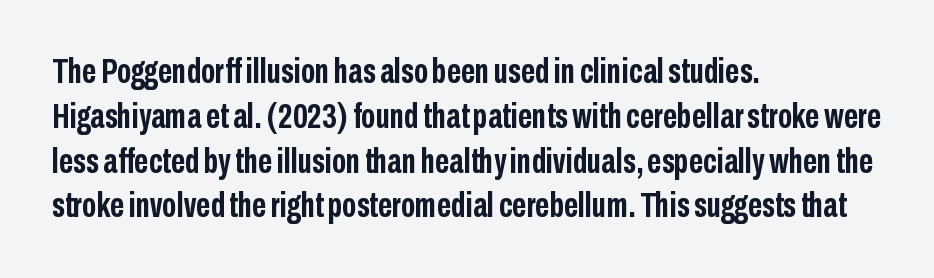
{"serif": "no", "italic": "no", "bold": "yes", "weight": "semibold", "width": "condensed", "stroke_contrast": "low", "x_height": "medium", "monospaced": "no", "underline": "no", "align": "left", "line_spacing": "normal", "line_spacing_ratio": 1.28, "letter_spacing": "normal", "letter_spacing_em": 0.0, "glyph_px": 35}
